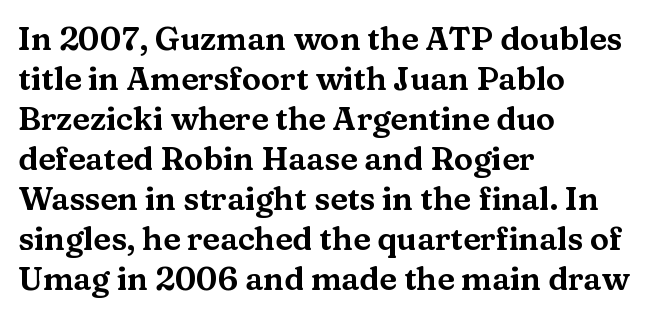
This rendering employs a face with finishing strokes, i.e., a serif. Posture: vertical. The typesetter chose a ragged-right arrangement here. Vertical spacing — default. Quick note: underline off. Compared with typical body copy, the letter spacing here is the same.
